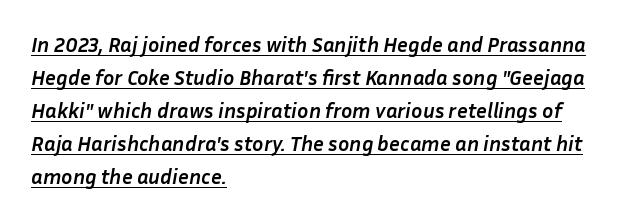
The gaps between neighbouring characters are ordinary and unremarkable. Does the lettering tilt? It does — this is italic. Heavy, bold letterforms. Horizontal bands of white between lines are of average thickness.
